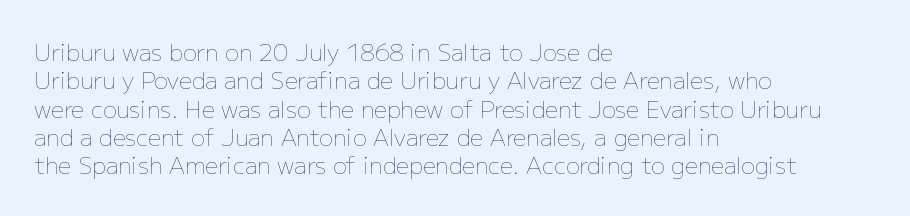
Nobody touched the tracking dial on this one. Visually the block forms a straight wall on the left and a jagged coastline on the right. Posture: upright roman. Beneath every word, the page is bare.
